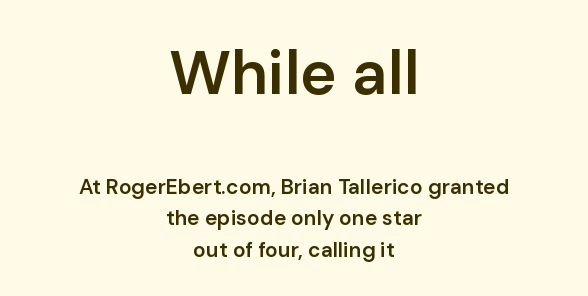
Each letter keeps its own natural width here, so spacing adapts to shape. This is sans-serif lettering, the kind often seen on screens and signage. Which chunk is bigger? The first one — the top block dwarfs the bottom. The rag falls on both sides of this text block equally. Compared with an ordinary text face, these strokes are moderately heavier — a semibold. Anything drawn beneath the words? Only blank space.
